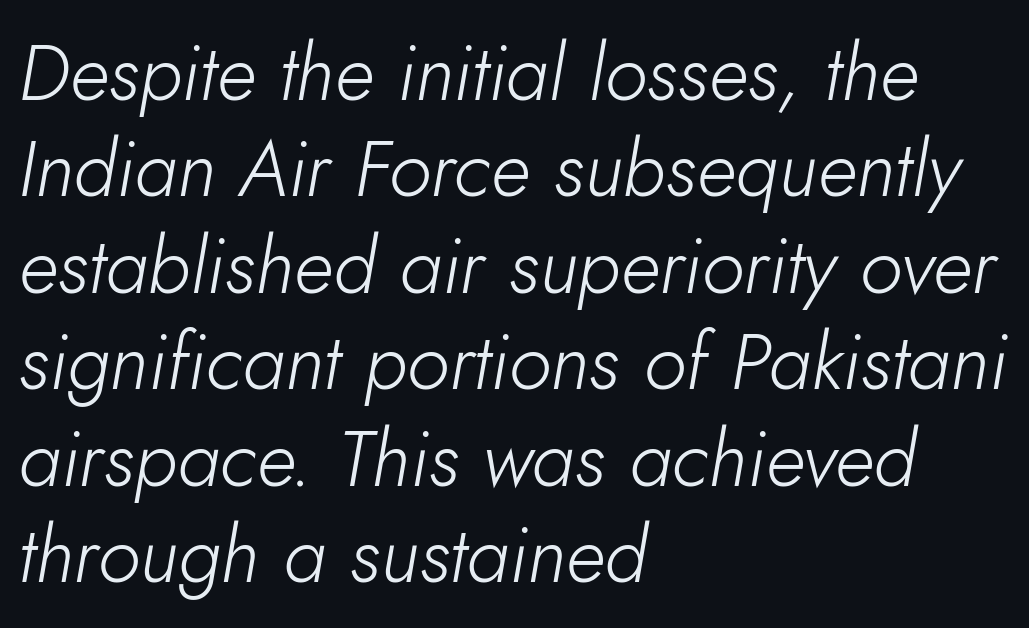
{"italic": "yes", "lean": "right", "slant_degrees": 10, "bold": "no", "weight": "light", "width": "normal", "stroke_contrast": "low", "x_height": "small", "monospaced": "no", "underline": "no", "align": "left", "line_spacing_ratio": 1.22, "letter_spacing": "normal", "letter_spacing_em": 0.0, "glyph_px": 79}
